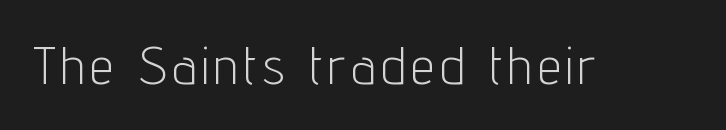
Varying glyph widths throughout — classic text-font behaviour. No feet cap the strokes, marking this as sans-serif type. The axis of the letterforms is exactly vertical. The font is comparable to plain body text, perhaps lighter.
